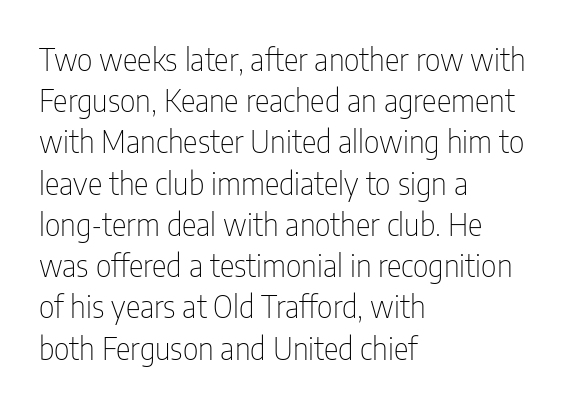
{"serif": "no", "italic": "no", "bold": "no", "weight": "thin", "width": "condensed", "stroke_contrast": "low", "x_height": "medium", "monospaced": "no", "underline": "no", "align": "left", "line_spacing": "normal", "line_spacing_ratio": 1.33, "letter_spacing": "normal", "letter_spacing_em": 0.0, "glyph_px": 31}
